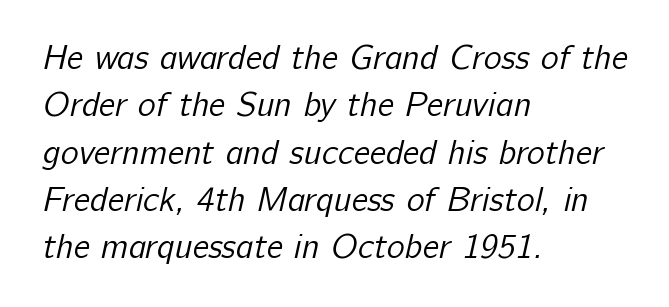
The image shows 34 px regular-weight sans-serif type; set left-aligned, normal line spacing (1.39x), normal letter spacing, not underlined; low stroke contrast and a medium x-height.
